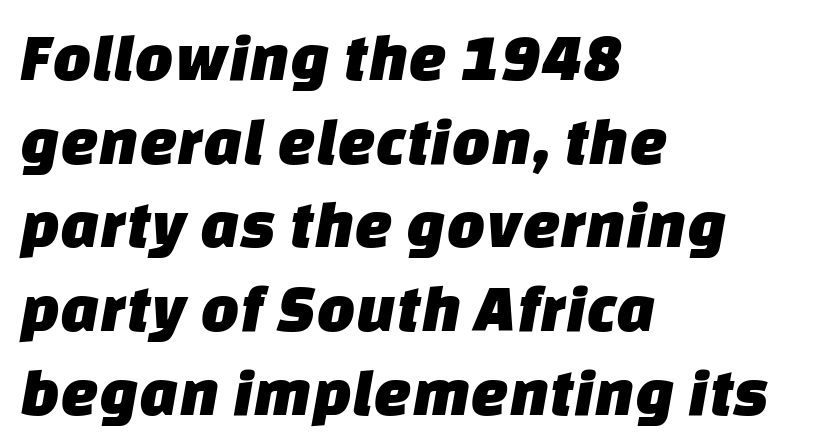
The image shows 68 px sans-serif type; set left-aligned, line spacing 1.23x, normal letter spacing, not underlined; low stroke contrast and a large x-height.
